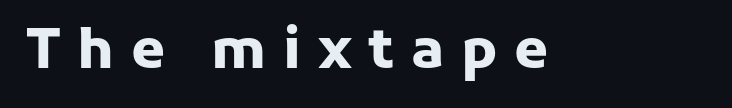
Q: Is the text bold? A: Yes.
Q: Is the text italic (slanted)? A: No, it is upright.
Q: Is the typeface a serif or a sans-serif typeface? A: Sans-serif.
Q: Is the text underlined? A: No.
Q: Is the spacing between letters normal or unusually wide? A: Unusually wide.
Q: Width (condensed, normal, or wide)? A: Normal.
Q: Stroke contrast? A: Low.
Q: x-height? A: Medium.
Q: Monospaced? A: No.
